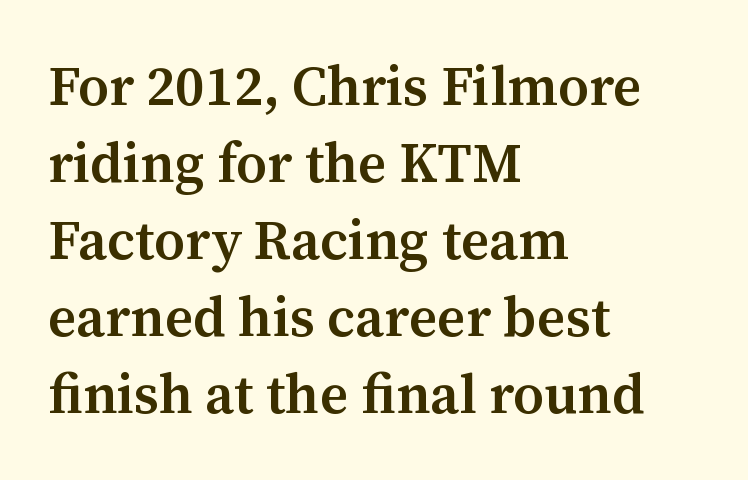
The image shows 55 px semibold serif type, upright; set left-aligned, normal line spacing (1.4x), normal letter spacing, not underlined; medium stroke contrast and a medium x-height.
